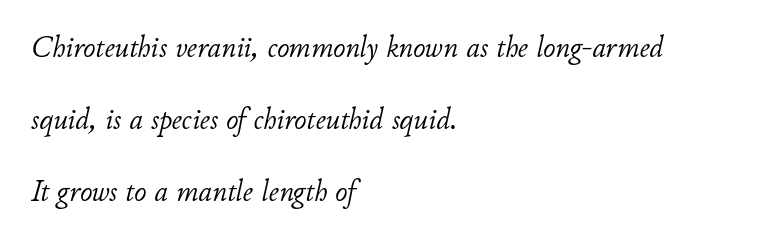
The image shows 30 px light type, italic (leaning right); set left-aligned, loose line spacing (2.4x), normal letter spacing, not underlined; low stroke contrast and a small x-height.
